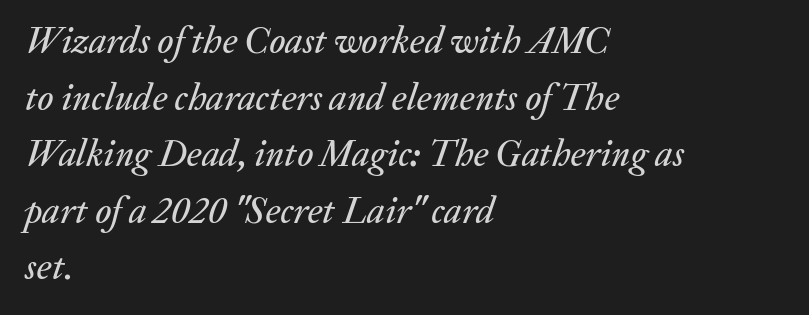
Q: Is the text italic (slanted)? A: Yes, it leans right by about 20 degrees.
Q: Is the text underlined? A: No.
Q: How is the paragraph aligned? A: Left-aligned.
Q: Is the spacing between letters normal or unusually wide? A: Normal.
Q: Is the spacing between lines tight, normal or loose? A: Normal.
Q: Width (condensed, normal, or wide)? A: Normal.
Q: Stroke contrast? A: Medium.
Q: x-height? A: Medium.
Q: Monospaced? A: No.
